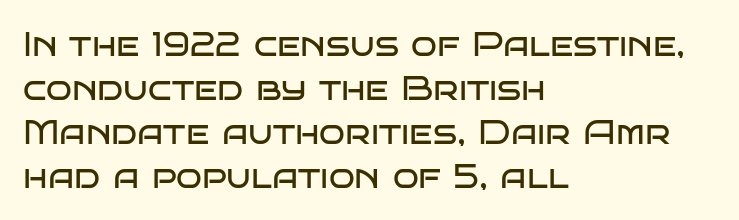
Q: Is the text bold? A: No.
Q: Is the text italic (slanted)? A: No, it is upright.
Q: Is the typeface a serif or a sans-serif typeface? A: Sans-serif.
Q: Is the text underlined? A: No.
Q: How is the paragraph aligned? A: Left-aligned.
Q: Is the spacing between letters normal or unusually wide? A: Normal.
Q: Is the spacing between lines tight, normal or loose? A: Normal.
Q: Width (condensed, normal, or wide)? A: Wide.
Q: Stroke contrast? A: Low.
Q: x-height? A: Large.
Q: Monospaced? A: No.
